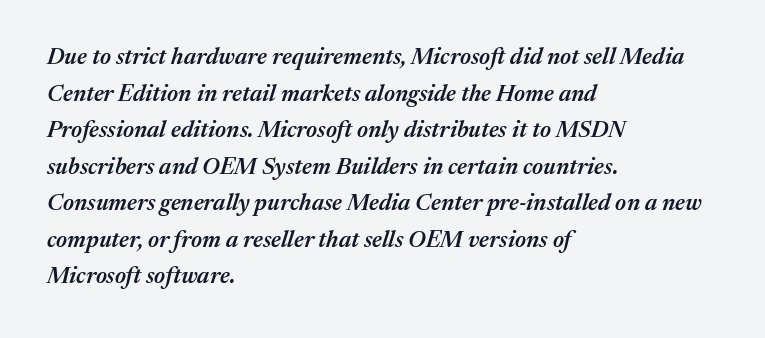
{"italic": "yes", "lean": "right", "slant_degrees": 17, "bold": "semi", "underline": "no", "align": "left", "line_spacing": "normal", "line_spacing_ratio": 1.59, "letter_spacing": "normal", "letter_spacing_em": 0.0, "glyph_px": 23}
